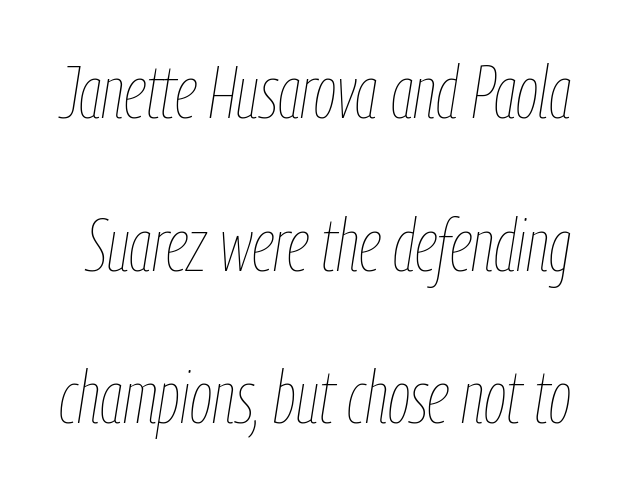
Q: Is the text bold? A: No.
Q: Is the text italic (slanted)? A: Yes, it leans right by about 9 degrees.
Q: Is the text underlined? A: No.
Q: Is the spacing between letters normal or unusually wide? A: Normal.
Q: Is the spacing between lines tight, normal or loose? A: Loose.
Q: Width (condensed, normal, or wide)? A: Condensed.
Q: Stroke contrast? A: Low.
Q: x-height? A: Medium.
Q: Monospaced? A: No.
